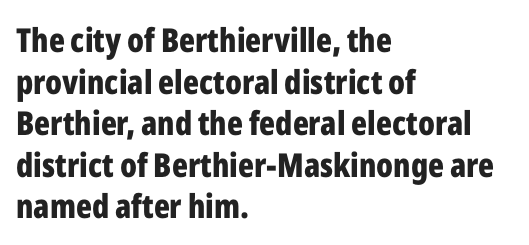
{"serif": "no", "italic": "no", "bold": "yes", "weight": "bold", "width": "condensed", "stroke_contrast": "low", "x_height": "medium", "monospaced": "no", "underline": "no", "align": "left", "line_spacing": "normal", "line_spacing_ratio": 1.26, "letter_spacing": "normal", "letter_spacing_em": 0.0, "glyph_px": 33}
